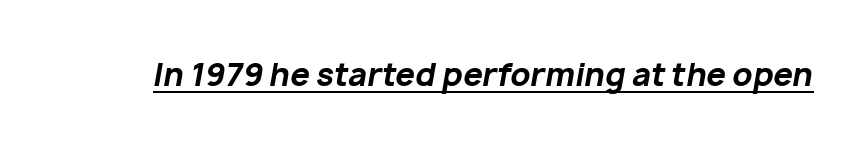
{"italic": "yes", "lean": "right", "slant_degrees": 10, "bold": "yes", "weight": "bold", "width": "normal", "stroke_contrast": "low", "x_height": "medium", "monospaced": "no", "underline": "yes", "letter_spacing": "normal", "letter_spacing_em": 0.0, "glyph_px": 31}
